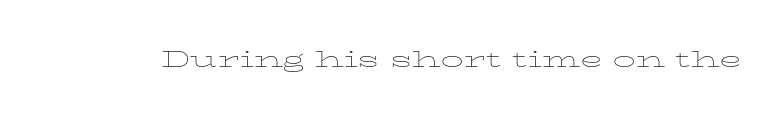
The type is set solid horizontally, with unmodified tracking. Words float on clear page, feet unadorned. A quiet, ordinary-to-light weight characterises the typeface. The type sits square on the baseline with zero lean.
